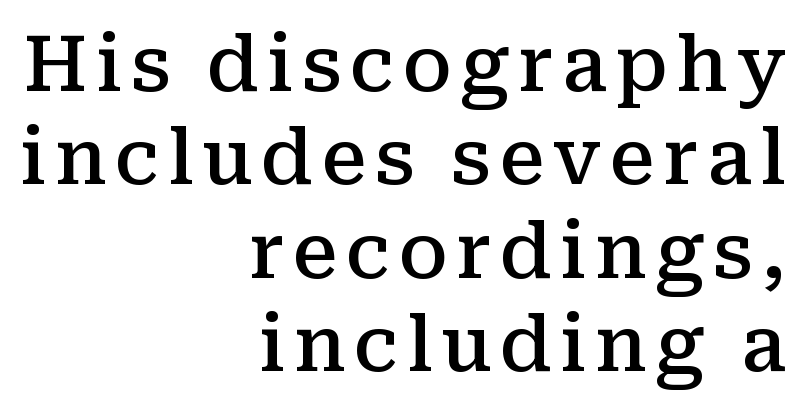
Q: Is the text bold? A: Semi-bold.
Q: Is the text italic (slanted)? A: No, it is upright.
Q: Is the typeface a serif or a sans-serif typeface? A: Serif.
Q: Is the text underlined? A: No.
Q: How is the paragraph aligned? A: Right-aligned.
Q: Width (condensed, normal, or wide)? A: Normal.
Q: Stroke contrast? A: Medium.
Q: x-height? A: Medium.
Q: Monospaced? A: No.
